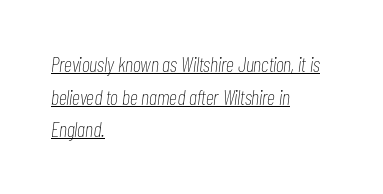
{"italic": "yes", "lean": "right", "slant_degrees": 7, "bold": "no", "underline": "yes", "align": "left", "line_spacing": "normal", "line_spacing_ratio": 1.55, "letter_spacing": "normal", "letter_spacing_em": 0.0, "glyph_px": 21}
